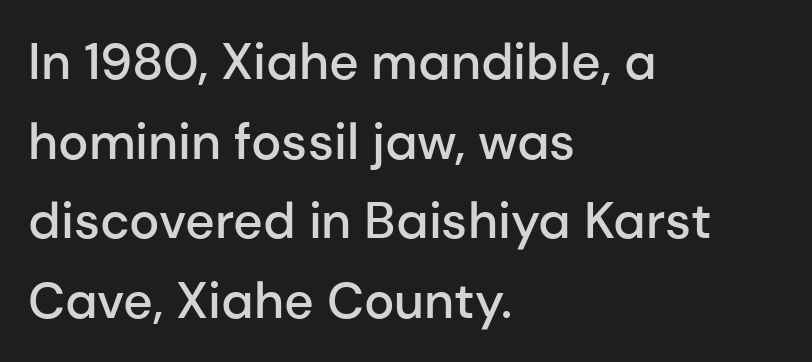
Spacing verdict: proportional, widths tailored to each character. This sample uses a sans-serif face. Stroke thickness is moderately raised; the sample reads as semibold. This is roman type, the default non-slanted kind. The gaps between neighbouring characters are ordinary and unremarkable.
